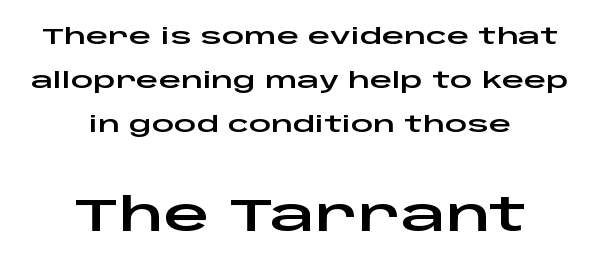
This rendering features lettering with no underline. Does the type have serifs? No, each stem ends abruptly. A typesetter would mark this as roman, not italic. Characters follow at the spacing the type designer built in. Do the characters align in a grid? No, the font is proportional. One glance says open: line gaps are wider than usual.
